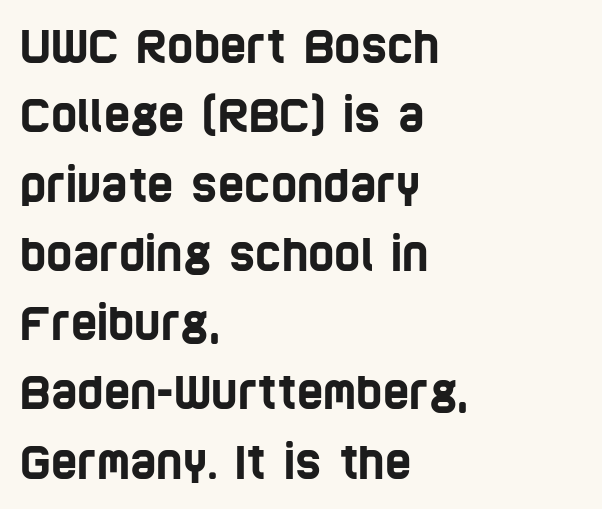
The image shows 45 px condensed sans-serif type; set left-aligned, normal line spacing (1.54x), normal letter spacing, not underlined; low stroke contrast and a large x-height.
